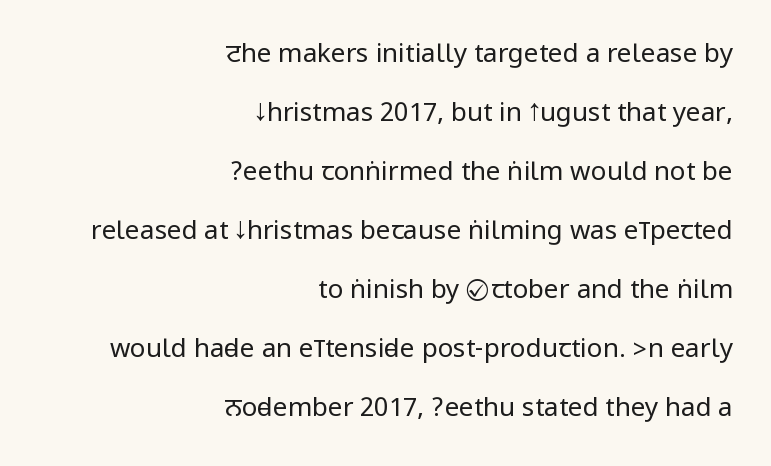
Q: Is the text bold? A: No.
Q: Is the text italic (slanted)? A: No, it is upright.
Q: Is the text underlined? A: No.
Q: How is the paragraph aligned? A: Right-aligned.
Q: Is the spacing between letters normal or unusually wide? A: Normal.
Q: Is the spacing between lines tight, normal or loose? A: Loose.
